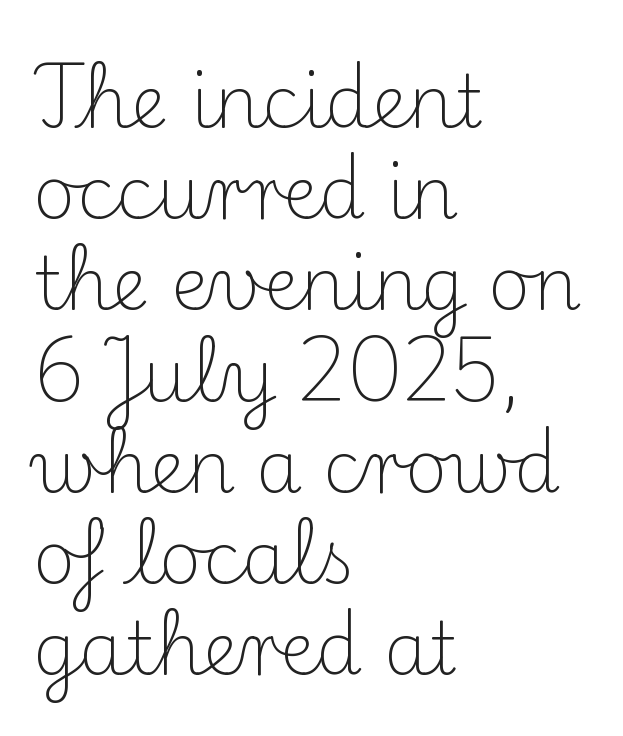
{"serif": "yes", "italic": "no", "bold": "no", "weight": "light", "width": "normal", "stroke_contrast": "medium", "x_height": "small", "monospaced": "no", "underline": "no", "align": "left", "line_spacing": "normal", "line_spacing_ratio": 1.25, "letter_spacing": "normal", "letter_spacing_em": 0.0, "glyph_px": 73}
